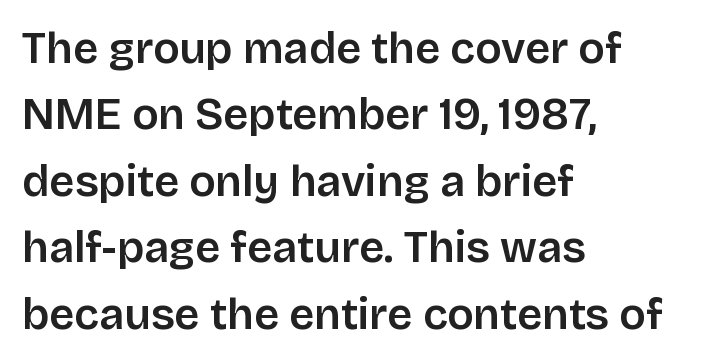
This sample has the flowing, uneven cadence of proportional lettering. The area under the type is left untouched. Caption: multi-line text, flush left, ragged right. The rendering shows plain stroke endings on the letterforms — a sans-serif design. The lettering stays uniformly vertical, giving the passage a roman look.
